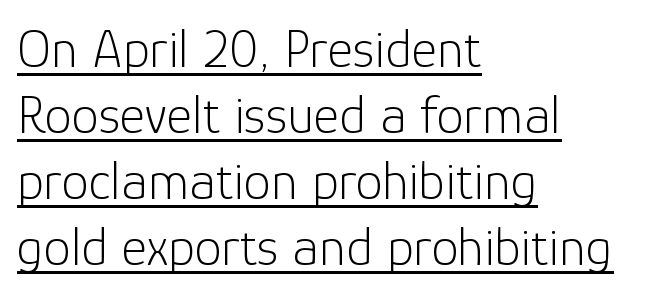
There is no visible air inserted between adjacent glyphs. The paragraph shown leans on its left margin. A light-to-regular cut is what we see here. Upright lettering throughout. Font category for this specimen: sans-serif.
